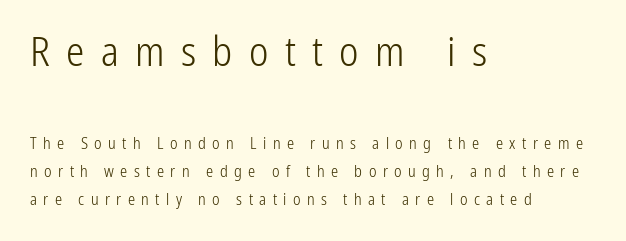
Just letters on the line, the space beneath them empty. Tracking here is generous; glyphs stand well apart from one another. If you drew a line through each stem, it would be perfectly vertical. The paragraph has a hard left edge and a soft right edge. No extra ink here — the face is not bold. Is the lower block the larger one? No — the upper block carries the bigger type.
